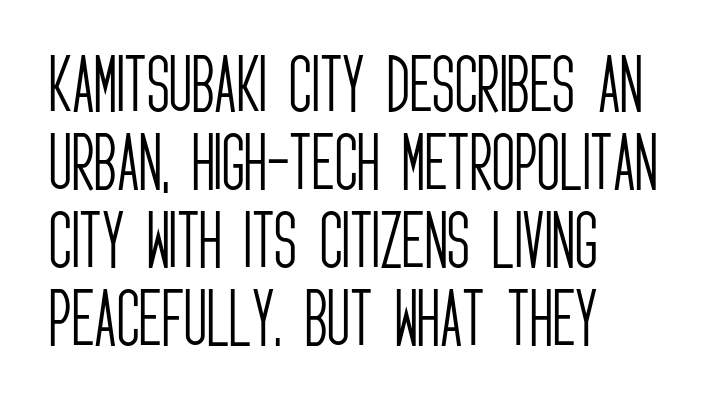
{"serif": "no", "italic": "no", "bold": "no", "weight": "light", "width": "condensed", "stroke_contrast": "low", "x_height": "large", "monospaced": "no", "underline": "no", "align": "left", "line_spacing_ratio": 1.24, "letter_spacing": "normal", "letter_spacing_em": 0.0, "glyph_px": 63}
